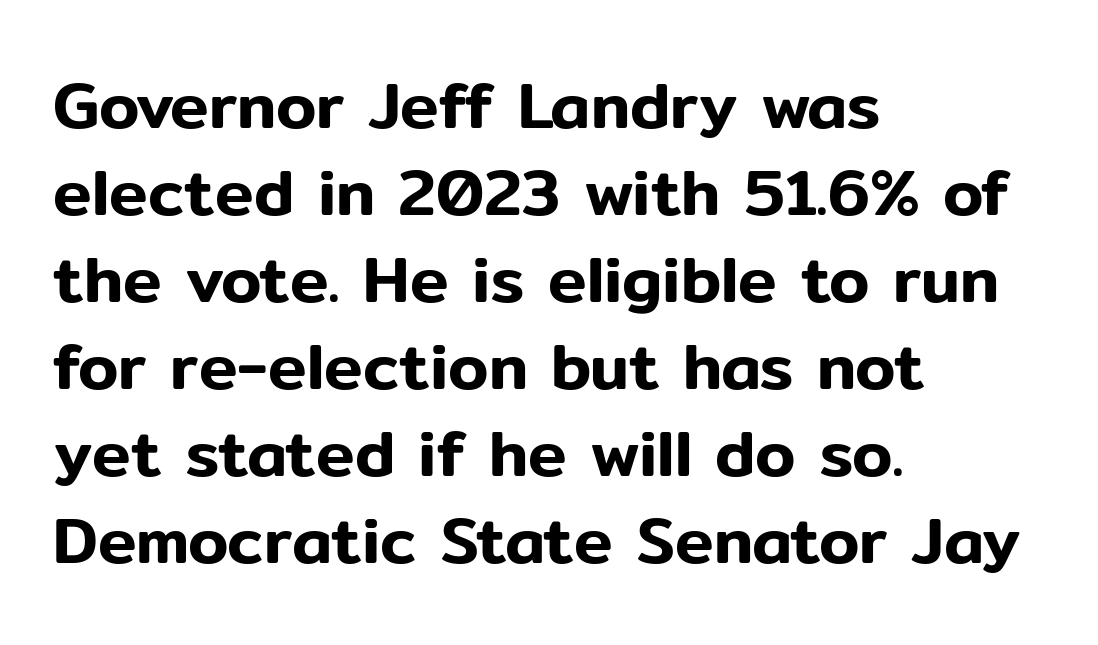
It's the straight-up-and-down kind of type. The text was rendered using a sans face with plain stroke endings. The ragged edge is on the right, which tells us the setting is flush left. Check the space under the baseline: it is left empty. Inter-character spacing is left at the font's built-in metrics.
